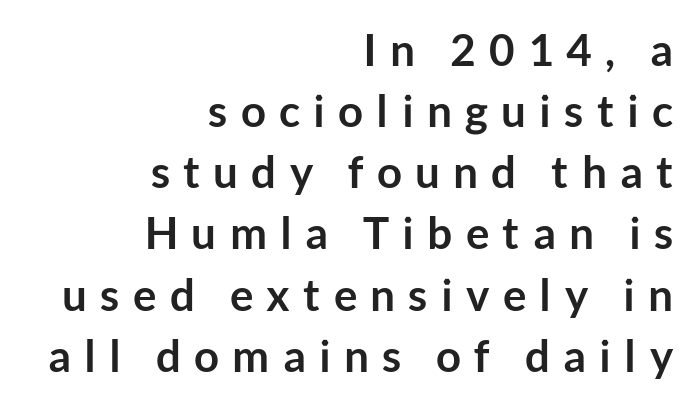
Characters remain perfectly vertical along every line. Look at the stroke-to-counter ratio: heavy, a bold. Compared with typical paragraphs, the rows here are spaced about the same. Anything drawn beneath the words? Only blank space.
